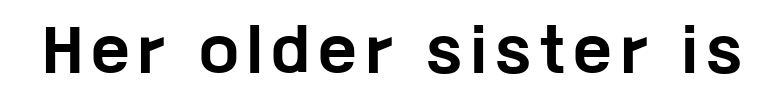
The face used here is proportionally spaced, like ordinary book or web type. The face used here is a sans, in the tradition of grotesques and geometrics. It's the straight-up-and-down kind of type. These lines carry a lot of weight — the face is fully bold. The space beneath each line is pristine and unruled.
